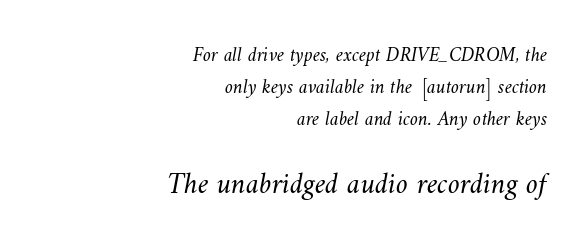
{"bold": "no", "weight": "light", "width": "normal", "stroke_contrast": "medium", "x_height": "small", "monospaced": "no", "underline": "no", "align": "right", "line_spacing": "normal", "line_spacing_ratio": 1.61, "letter_spacing": "normal", "letter_spacing_em": 0.0, "larger_block": "second", "size_ratio": 1.5, "glyph_px": 30}
